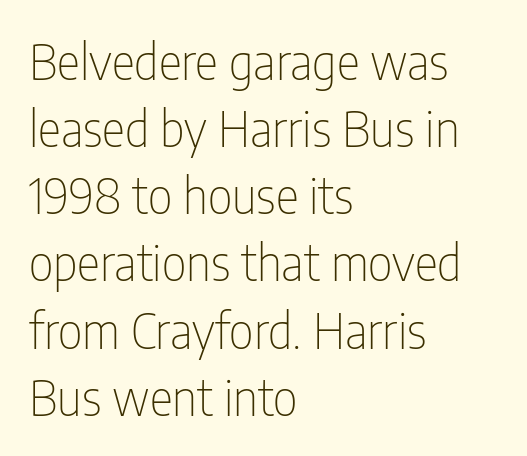
The image shows 49 px thin, condensed sans-serif type, upright; set left-aligned, normal line spacing (1.37x), normal letter spacing, not underlined; low stroke contrast and a medium x-height.
